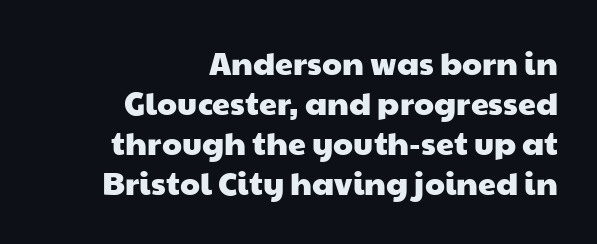
The image shows 32 px wide sans-serif type; set right-aligned, normal line spacing (1.25x), normal letter spacing, not underlined; low stroke contrast and a medium x-height.
